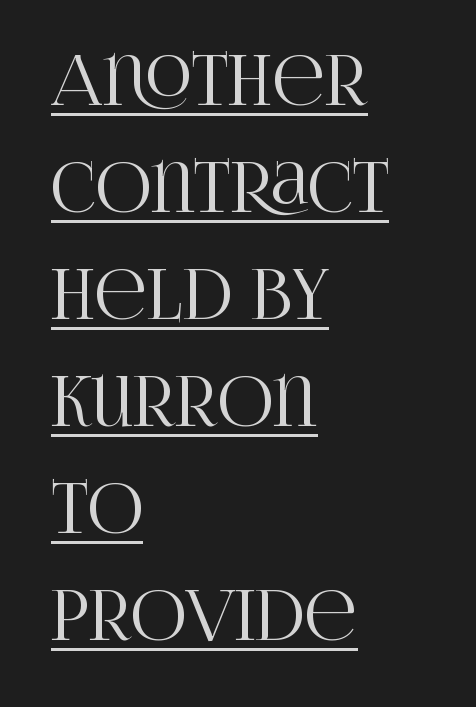
The image shows 69 px condensed serif type, upright; set left-aligned, normal line spacing (1.55x), normal letter spacing, underlined; high stroke contrast and a large x-height.
